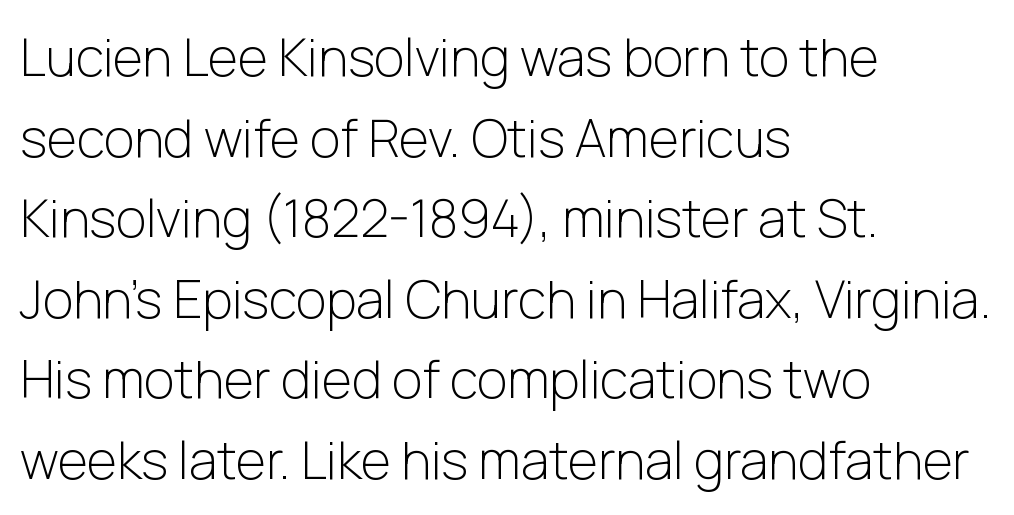
The specimen reads as upright at a glance. Clear beneath every line of the passage. Stroke terminals: plain, sans-serif. This is not heavy type; no bold has been used. These lines are set flush left with a ragged right edge.
